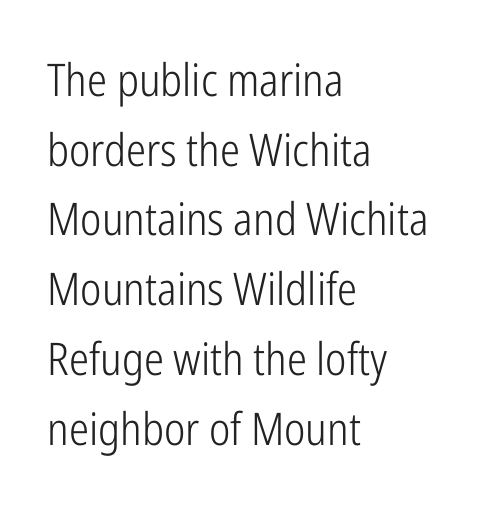
The image shows 45 px light, condensed sans-serif type, upright; set left-aligned, normal line spacing (1.55x), normal letter spacing, not underlined; low stroke contrast and a medium x-height.
